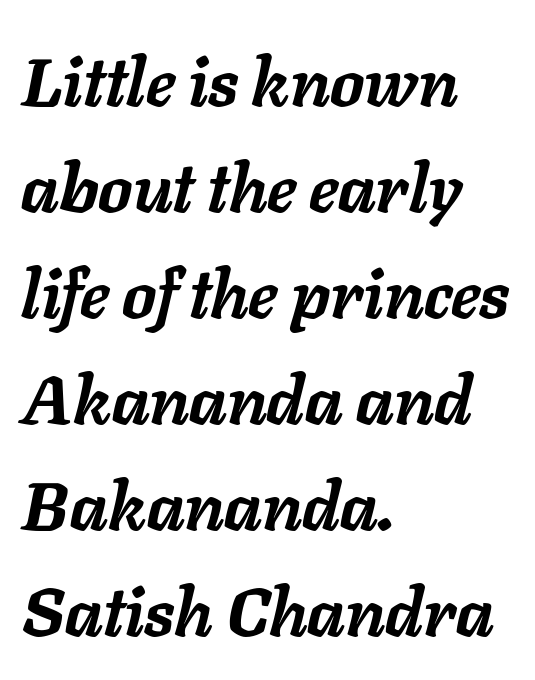
{"italic": "yes", "lean": "right", "slant_degrees": 11, "bold": "yes", "weight": "semibold", "width": "normal", "stroke_contrast": "low", "x_height": "medium", "monospaced": "no", "underline": "no", "align": "left", "line_spacing": "normal", "line_spacing_ratio": 1.56, "letter_spacing": "normal", "letter_spacing_em": 0.0, "glyph_px": 68}
